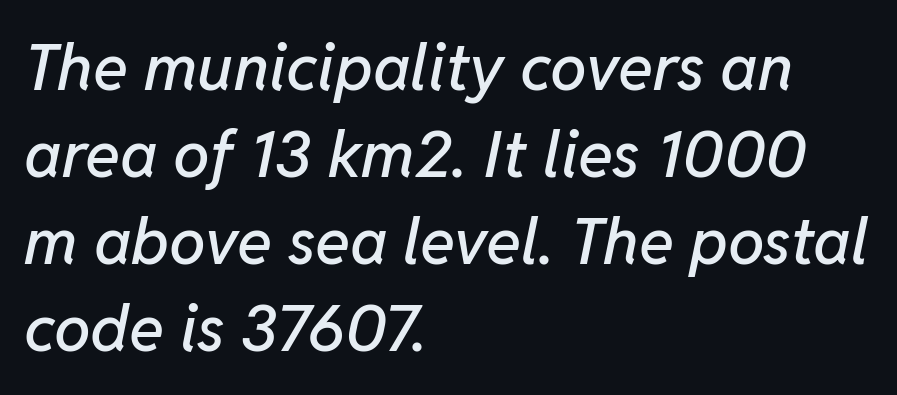
{"italic": "yes", "lean": "right", "slant_degrees": 11, "width": "normal", "stroke_contrast": "low", "x_height": "medium", "monospaced": "no", "underline": "no", "align": "left", "line_spacing": "normal", "line_spacing_ratio": 1.34, "letter_spacing": "normal", "letter_spacing_em": 0.0, "glyph_px": 65}
